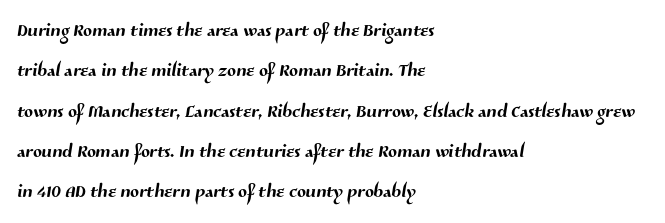
Q: Is the text underlined? A: No.
Q: How is the paragraph aligned? A: Left-aligned.
Q: Is the spacing between letters normal or unusually wide? A: Normal.
Q: Is the spacing between lines tight, normal or loose? A: Normal.
